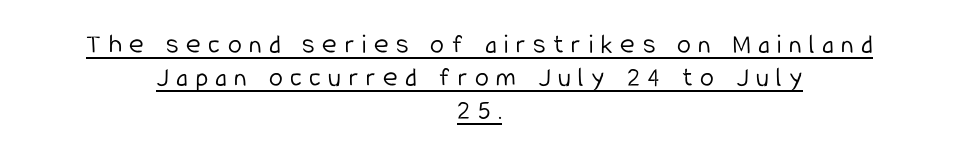
Typographically, this falls in the sans-serif category. This sample uses an upright cut, with every glyph sitting square on the baseline. Is this a fixed-width face? No — the glyphs have proportional, varying widths. One-word summary of the alignment: center. Every word sits above its own underline.
